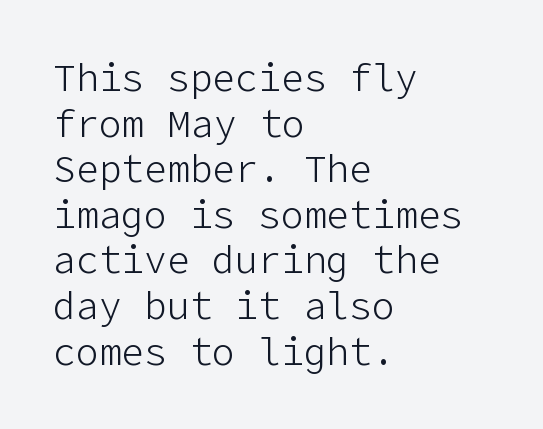
{"serif": "no", "italic": "no", "bold": "no", "weight": "light", "width": "normal", "stroke_contrast": "low", "x_height": "medium", "underline": "no", "align": "left", "line_spacing_ratio": 1.2, "letter_spacing": "normal", "letter_spacing_em": 0.0, "glyph_px": 38}
